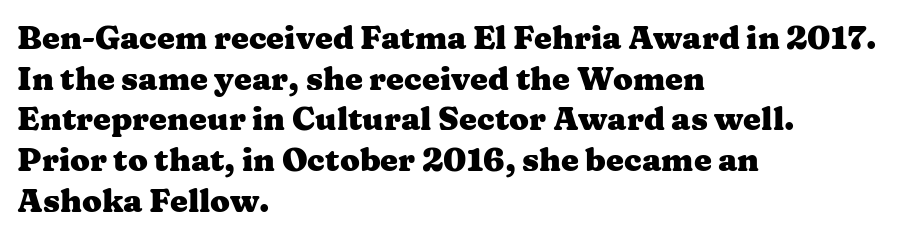
The image shows 32 px heavy, wide serif type, upright; set left-aligned, normal line spacing (1.27x), normal letter spacing, not underlined; medium stroke contrast and a medium x-height.
